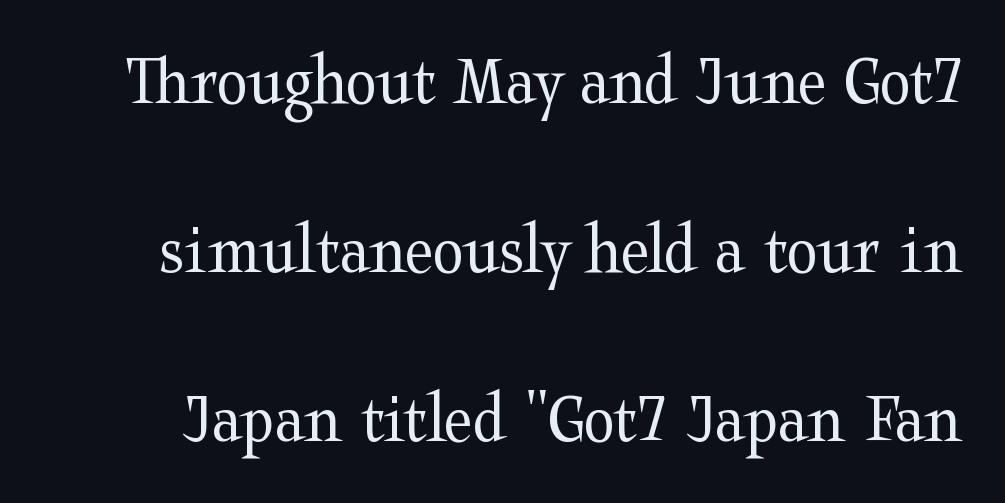
Check where the strokes stop: tiny serifs finish them off. Stroke mass is kept to a normal reading level or below. Airy leading. Proportional: the letters do not fall into vertical columns.
